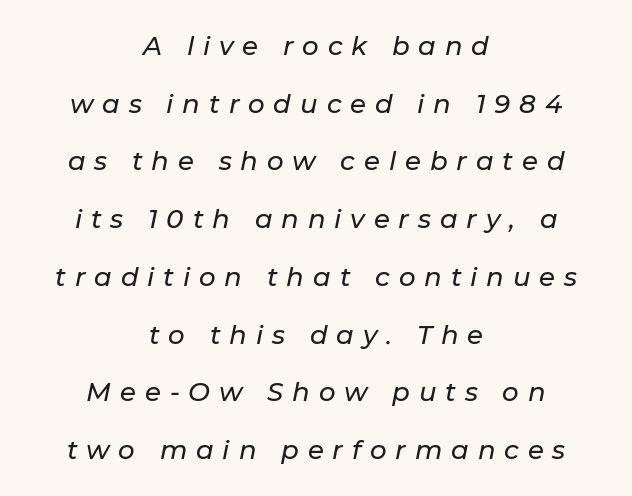
The image shows 26 px text type, italic (leaning right); set centered, loose line spacing (2.22x), unusually wide letter spacing (+0.34 em), not underlined.
